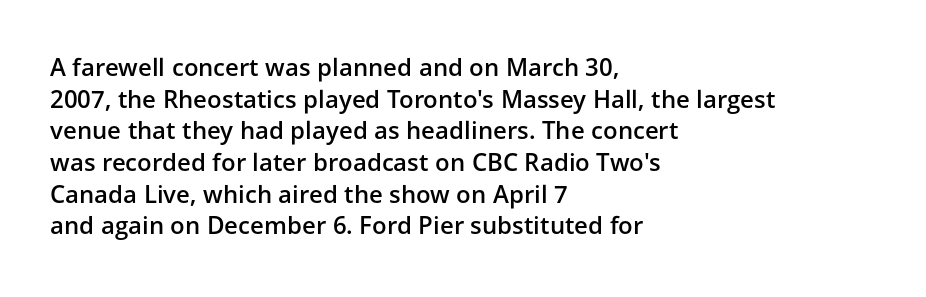
The image shows 24 px text type, upright; set left-aligned, normal line spacing (1.32x), normal letter spacing, not underlined.
